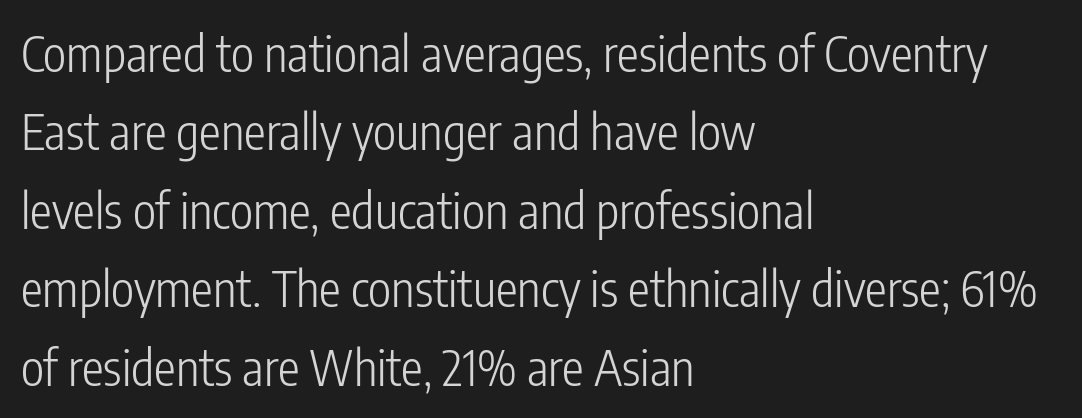
Honestly, there is no underline to notice here at all. Here the designer chose a conventional face with non-uniform glyph widths. A sans-serif font was chosen for this passage. The lines are quadded left. Interline gaps are of average width in this sample.
